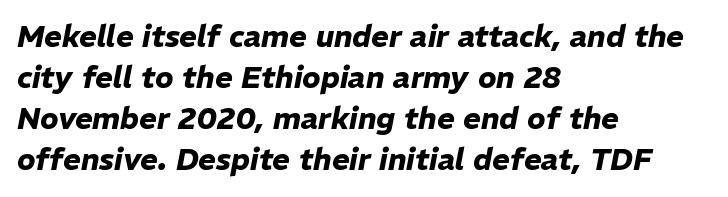
{"italic": "yes", "lean": "right", "slant_degrees": 11, "bold": "yes", "weight": "heavy", "width": "normal", "stroke_contrast": "low", "x_height": "medium", "monospaced": "no", "underline": "no", "align": "left", "line_spacing": "normal", "line_spacing_ratio": 1.37, "letter_spacing": "normal", "letter_spacing_em": 0.0, "glyph_px": 30}
